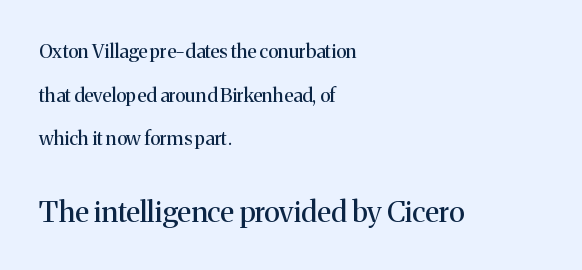
Q: Is the text bold? A: No.
Q: Is the text italic (slanted)? A: No, it is upright.
Q: Is the typeface a serif or a sans-serif typeface? A: Serif.
Q: Is the text underlined? A: No.
Q: How is the paragraph aligned? A: Left-aligned.
Q: Is the spacing between letters normal or unusually wide? A: Normal.
Q: Is the spacing between lines tight, normal or loose? A: Loose.
Q: Which block of text is set in a larger size, the first (top) or the second (bottom)? A: The second (bottom) one.
Q: Width (condensed, normal, or wide)? A: Normal.
Q: Stroke contrast? A: Medium.
Q: x-height? A: Medium.
Q: Monospaced? A: No.
